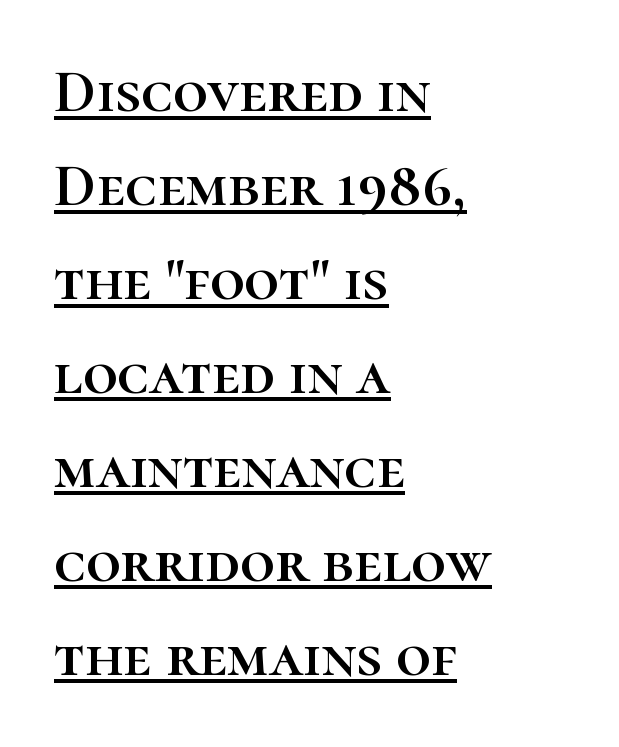
Q: Is the text italic (slanted)? A: No, it is upright.
Q: Is the text underlined? A: Yes.
Q: How is the paragraph aligned? A: Left-aligned.
Q: Is the spacing between letters normal or unusually wide? A: Normal.
Q: Is the spacing between lines tight, normal or loose? A: Normal.
Q: Width (condensed, normal, or wide)? A: Normal.
Q: Stroke contrast? A: High.
Q: x-height? A: Medium.
Q: Monospaced? A: No.
